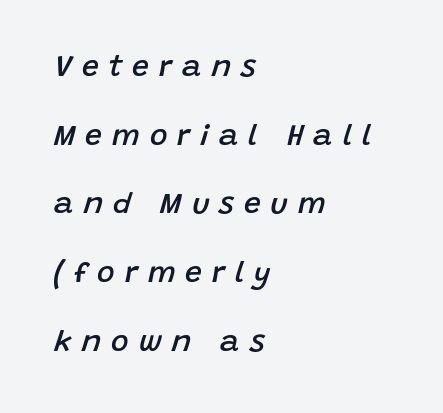
Q: Is the text bold? A: Semi-bold.
Q: Is the text italic (slanted)? A: Yes, it leans right by about 15 degrees.
Q: Is the text underlined? A: No.
Q: How is the paragraph aligned? A: Left-aligned.
Q: Is the spacing between letters normal or unusually wide? A: Unusually wide.
Q: Is the spacing between lines tight, normal or loose? A: Loose.
Q: Width (condensed, normal, or wide)? A: Normal.
Q: Stroke contrast? A: Low.
Q: x-height? A: Large.
Q: Monospaced? A: No.
